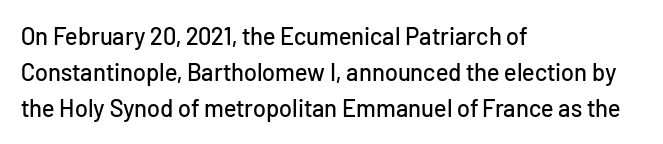
Leading: standard. Ascenders rise straight up at ninety degrees. Nobody drew a line under any word here. Here the glyphs are tracked normally, forming tight word shapes. All the whitespace from short lines collects on the right.
